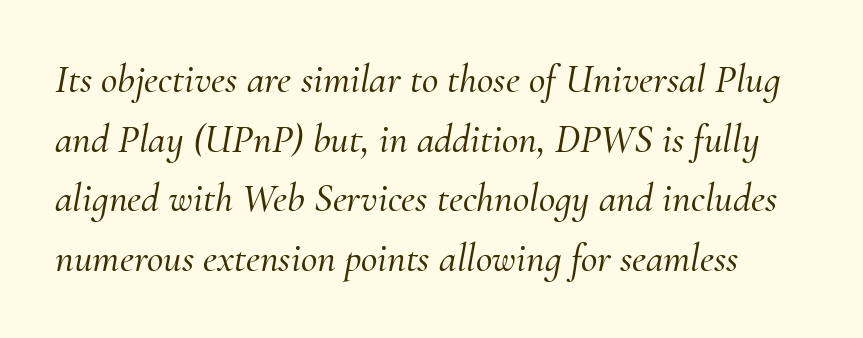
{"serif": "yes", "italic": "yes", "lean": "right", "slant_degrees": 10, "width": "normal", "stroke_contrast": "medium", "x_height": "small", "monospaced": "no", "underline": "no", "line_spacing": "normal", "line_spacing_ratio": 1.49, "letter_spacing": "normal", "letter_spacing_em": 0.0, "glyph_px": 40}
